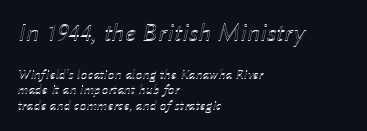
{"italic": "yes", "lean": "right", "slant_degrees": 12, "underline": "no", "align": "left", "line_spacing": "tight", "line_spacing_ratio": 1.09, "letter_spacing": "normal", "letter_spacing_em": 0.0, "larger_block": "first", "size_ratio": 1.86, "glyph_px": 26}
